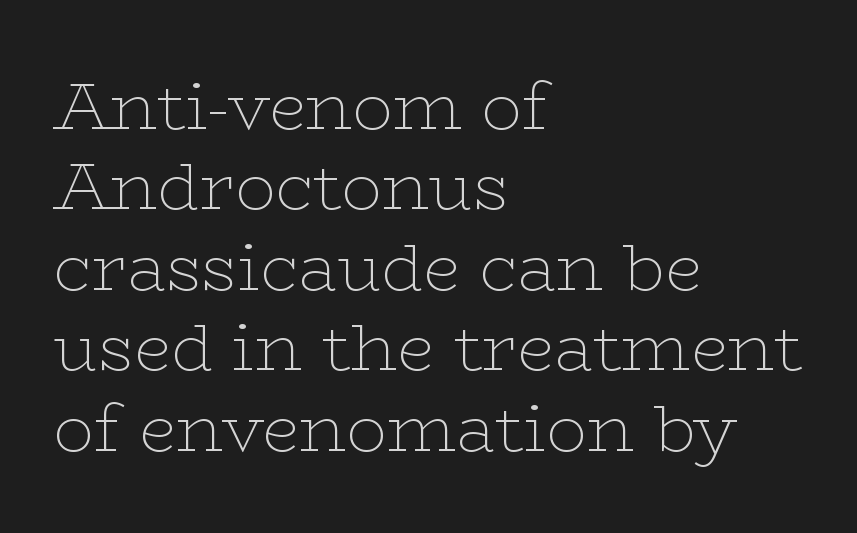
Q: Is the text bold? A: No.
Q: Is the text italic (slanted)? A: No, it is upright.
Q: Is the typeface a serif or a sans-serif typeface? A: Serif.
Q: Is the text underlined? A: No.
Q: How is the paragraph aligned? A: Left-aligned.
Q: Is the spacing between letters normal or unusually wide? A: Normal.
Q: Width (condensed, normal, or wide)? A: Wide.
Q: Stroke contrast? A: Low.
Q: x-height? A: Medium.
Q: Monospaced? A: No.
